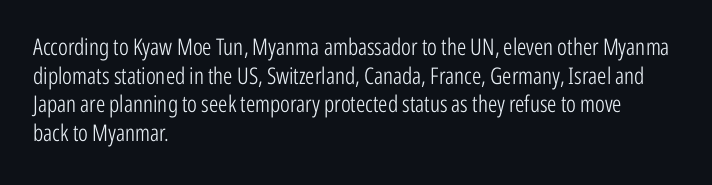
Q: Is the text bold? A: No.
Q: Is the text italic (slanted)? A: No, it is upright.
Q: Is the text underlined? A: No.
Q: How is the paragraph aligned? A: Left-aligned.
Q: Is the spacing between letters normal or unusually wide? A: Normal.
Q: Is the spacing between lines tight, normal or loose? A: Normal.
